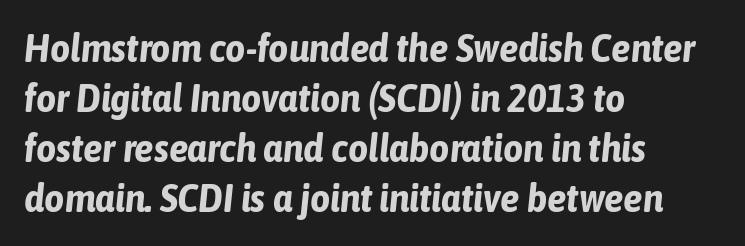
Q: Is the text bold? A: Yes.
Q: Is the text italic (slanted)? A: Yes, it leans right by about 6 degrees.
Q: Is the text underlined? A: No.
Q: How is the paragraph aligned? A: Left-aligned.
Q: Is the spacing between letters normal or unusually wide? A: Normal.
Q: Is the spacing between lines tight, normal or loose? A: Normal.
Q: Width (condensed, normal, or wide)? A: Condensed.
Q: Stroke contrast? A: Low.
Q: x-height? A: Medium.
Q: Monospaced? A: No.
